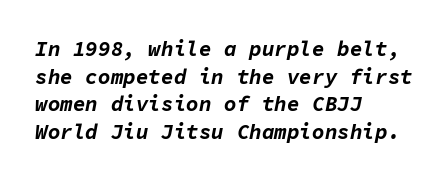
{"italic": "yes", "lean": "right", "slant_degrees": 11, "bold": "yes", "underline": "no", "align": "left", "line_spacing": "normal", "line_spacing_ratio": 1.32, "letter_spacing": "normal", "letter_spacing_em": 0.0, "glyph_px": 21}
